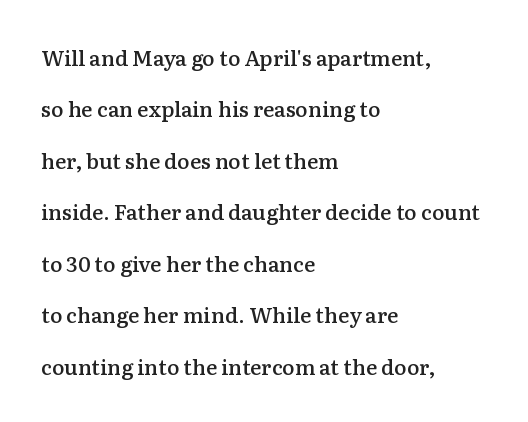
Q: Is the text bold? A: Semi-bold.
Q: Is the text italic (slanted)? A: No, it is upright.
Q: Is the text underlined? A: No.
Q: How is the paragraph aligned? A: Left-aligned.
Q: Is the spacing between letters normal or unusually wide? A: Normal.
Q: Is the spacing between lines tight, normal or loose? A: Loose.
